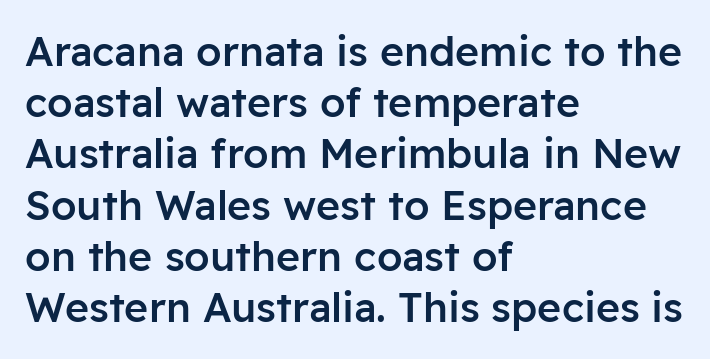
Q: Is the text bold? A: Semi-bold.
Q: Is the text italic (slanted)? A: No, it is upright.
Q: Is the typeface a serif or a sans-serif typeface? A: Sans-serif.
Q: Is the text underlined? A: No.
Q: How is the paragraph aligned? A: Left-aligned.
Q: Is the spacing between letters normal or unusually wide? A: Normal.
Q: Is the spacing between lines tight, normal or loose? A: Normal.
Q: Width (condensed, normal, or wide)? A: Normal.
Q: Stroke contrast? A: Low.
Q: x-height? A: Medium.
Q: Monospaced? A: No.
